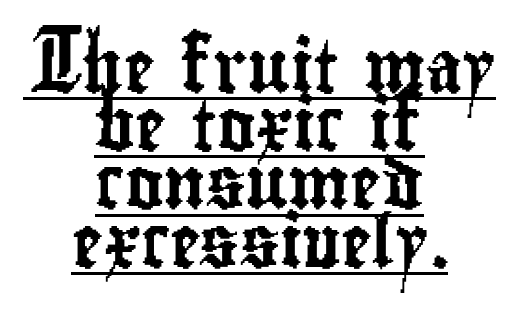
{"serif": "no", "italic": "no", "width": "condensed", "stroke_contrast": "low", "x_height": "small", "monospaced": "no", "underline": "yes", "align": "center", "line_spacing": "tight", "line_spacing_ratio": 1.12, "letter_spacing": "normal", "letter_spacing_em": 0.0, "glyph_px": 52}
